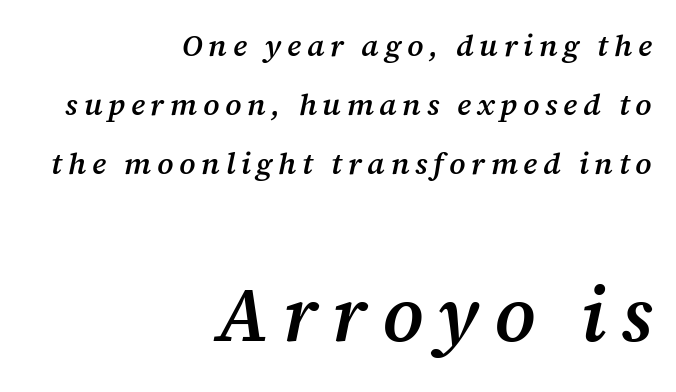
Q: Is the text bold? A: Semi-bold.
Q: Is the text italic (slanted)? A: Yes, it leans right by about 12 degrees.
Q: Is the typeface a serif or a sans-serif typeface? A: Serif.
Q: Is the text underlined? A: No.
Q: How is the paragraph aligned? A: Right-aligned.
Q: Is the spacing between lines tight, normal or loose? A: Loose.
Q: Which block of text is set in a larger size, the first (top) or the second (bottom)? A: The second (bottom) one.
Q: Width (condensed, normal, or wide)? A: Normal.
Q: Stroke contrast? A: Medium.
Q: x-height? A: Medium.
Q: Monospaced? A: No.
